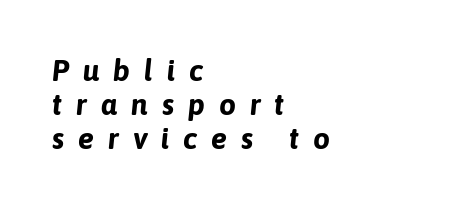
{"italic": "yes", "lean": "right", "slant_degrees": 6, "bold": "yes", "weight": "bold", "width": "normal", "stroke_contrast": "low", "x_height": "medium", "monospaced": "no", "underline": "no", "align": "left", "line_spacing": "tight", "line_spacing_ratio": 1.14, "letter_spacing": "wide", "letter_spacing_em": 0.46, "glyph_px": 30}
